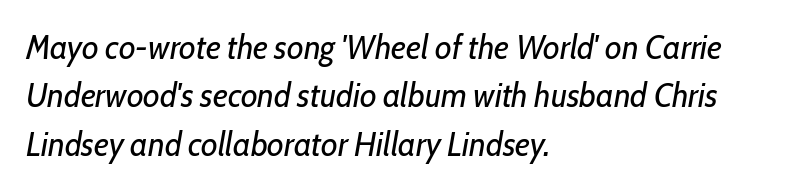
Rendered with sloped, italic letterforms. Evenly set lines give the paragraph a standard silhouette. The specimen omits any rule beneath the text block's lines. The paragraph has a hard left edge and a soft right edge. Between one letter and the next there's only the usual sliver of space.
